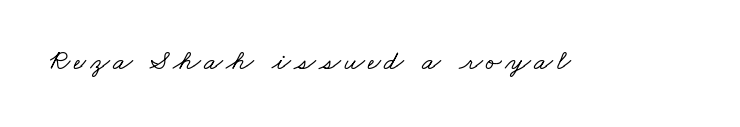
The image shows 28 px wide serif type; set not underlined; low stroke contrast and a small x-height.
